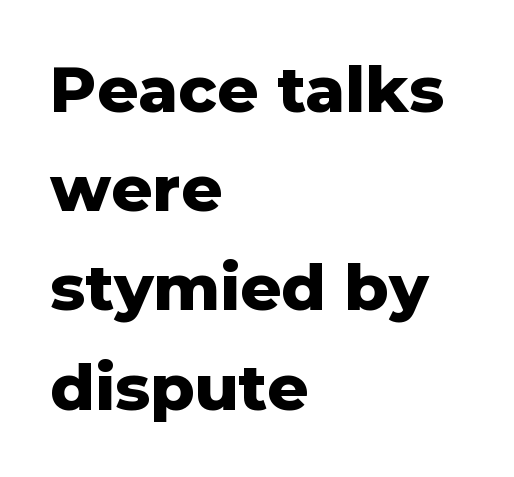
Look at the stroke-to-counter ratio: heavy, a bold. The paragraph shown leans on its left margin. The letters advance in unequal steps, a hallmark of proportional type. The text was rendered using a sans face with plain stroke endings. These lines keep a tight, regular rhythm from letter to letter. The space beneath each line is pristine and unruled.
